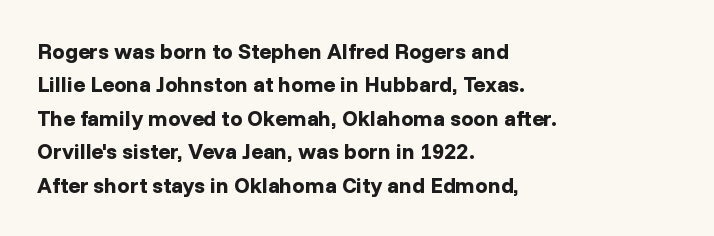
The image shows 22 px bold type, upright; set left-aligned, normal line spacing (1.52x), normal letter spacing, not underlined.
